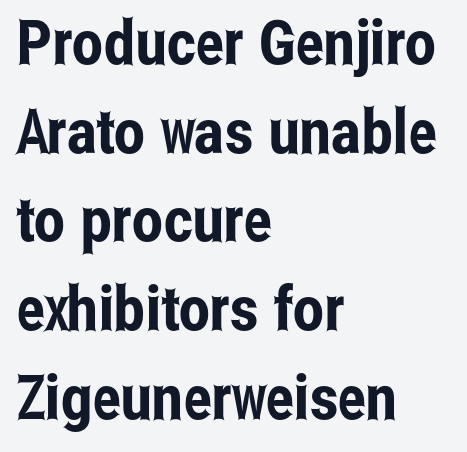
Q: Is the text italic (slanted)? A: No, it is upright.
Q: Is the typeface a serif or a sans-serif typeface? A: Sans-serif.
Q: Is the text underlined? A: No.
Q: How is the paragraph aligned? A: Left-aligned.
Q: Is the spacing between letters normal or unusually wide? A: Normal.
Q: Is the spacing between lines tight, normal or loose? A: Normal.
Q: Width (condensed, normal, or wide)? A: Condensed.
Q: Stroke contrast? A: Low.
Q: x-height? A: Medium.
Q: Monospaced? A: No.
